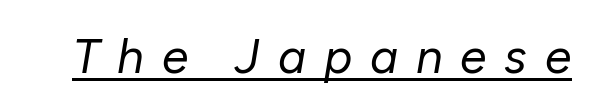
The image shows 48 px regular-weight type, italic (leaning right); set unusually wide letter spacing (+0.37 em), underlined; low stroke contrast and a medium x-height.
